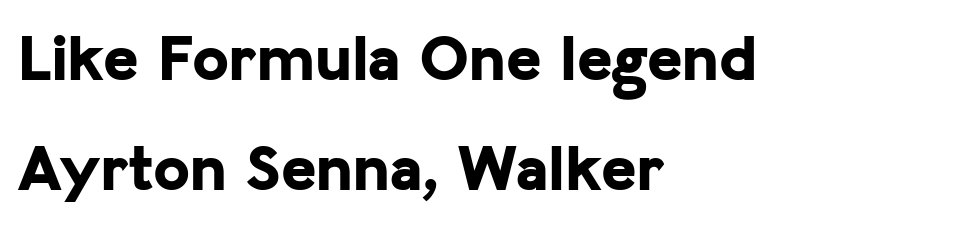
{"serif": "no", "italic": "no", "bold": "yes", "weight": "bold", "width": "normal", "stroke_contrast": "low", "x_height": "medium", "monospaced": "no", "underline": "no", "align": "left", "line_spacing": "normal", "line_spacing_ratio": 1.64, "letter_spacing": "normal", "letter_spacing_em": 0.0, "glyph_px": 67}
